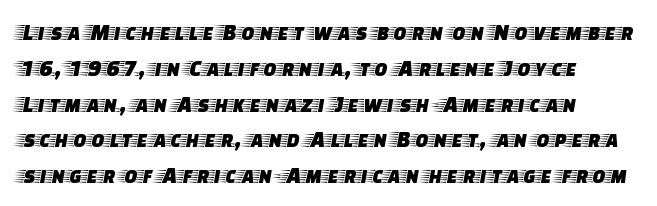
Summary of vertical rhythm: regular, with standard interline spacing. Is the block centered? No — it sits flush against the left margin. Nobody drew a line under any word here.
